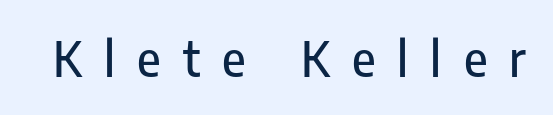
The image shows 48 px condensed sans-serif type, upright; set unusually wide letter spacing (+0.46 em), not underlined; low stroke contrast and a medium x-height.
